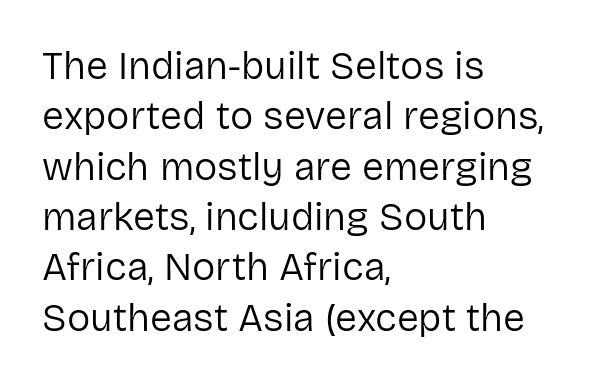
Serif or sans? Sans — the stroke terminals are bare. Reading down the column, the eye jumps a familiar distance to each next line. Does extra space separate the letters? No, they use regular spacing. Counters stay open thanks to moderate or lighter strokes. This sample is left-justified, so line endings fall wherever the words run out.
